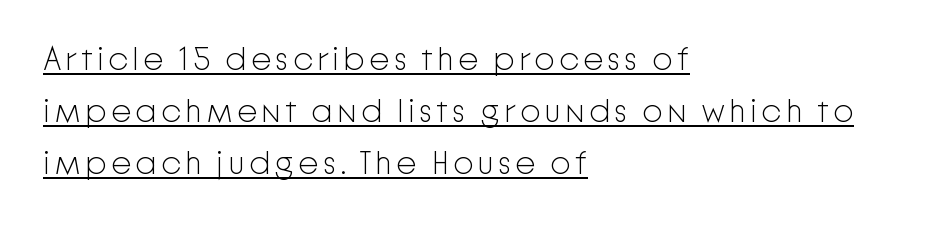
Q: Is the text bold? A: No.
Q: Is the text italic (slanted)? A: No, it is upright.
Q: Is the typeface a serif or a sans-serif typeface? A: Sans-serif.
Q: Is the text underlined? A: Yes.
Q: How is the paragraph aligned? A: Left-aligned.
Q: Is the spacing between lines tight, normal or loose? A: Normal.
Q: Width (condensed, normal, or wide)? A: Normal.
Q: Stroke contrast? A: Low.
Q: x-height? A: Medium.
Q: Monospaced? A: No.
